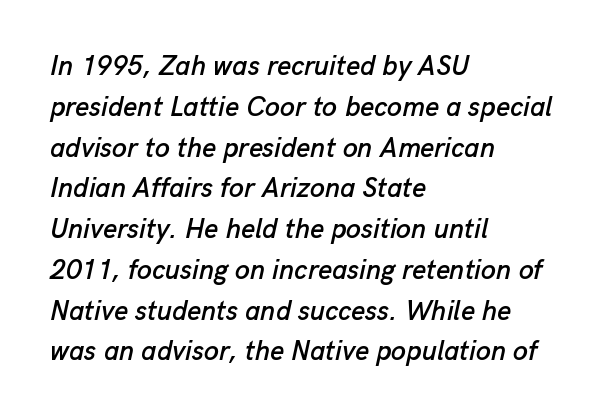
Normally led — the rows are evenly, conventionally spaced. A bare baseline throughout the passage. The rendering keeps characters at their native spacing. In CSS terms this would be text-align: left. Characters are canted at an angle relative to the baseline's perpendicular.
